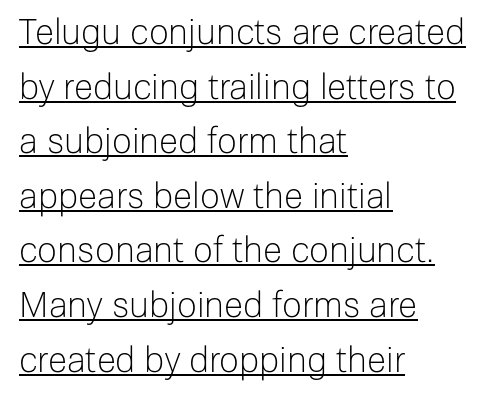
{"serif": "no", "italic": "no", "bold": "no", "weight": "light", "width": "normal", "stroke_contrast": "low", "x_height": "medium", "monospaced": "no", "underline": "yes", "align": "left", "line_spacing": "normal", "line_spacing_ratio": 1.56, "letter_spacing": "normal", "letter_spacing_em": 0.0, "glyph_px": 35}
